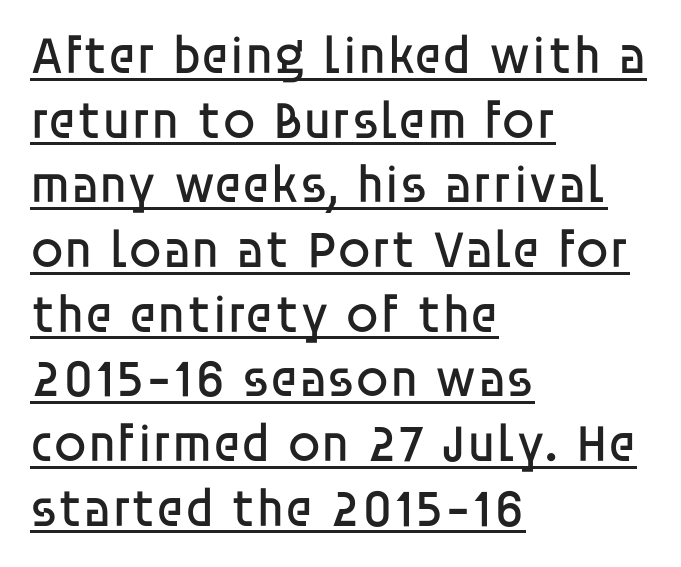
Honestly, the letter spacing is just normal — you wouldn't notice it. This sample has the flowing, uneven cadence of proportional lettering. Are there feet on the stems? There aren't — it's a sans. Upright lettering throughout. Alignment: flush left. Beneath each row of characters lies a ruled line.
